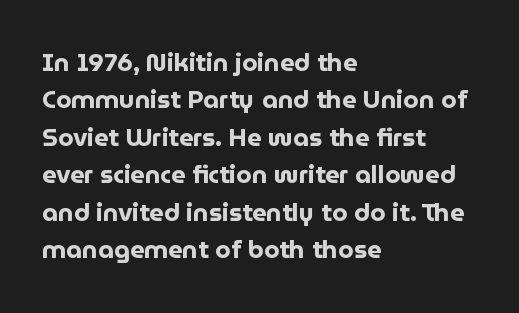
{"italic": "no", "bold": "yes", "underline": "no", "align": "left", "line_spacing": "normal", "line_spacing_ratio": 1.5, "letter_spacing": "normal", "letter_spacing_em": 0.0, "glyph_px": 25}
